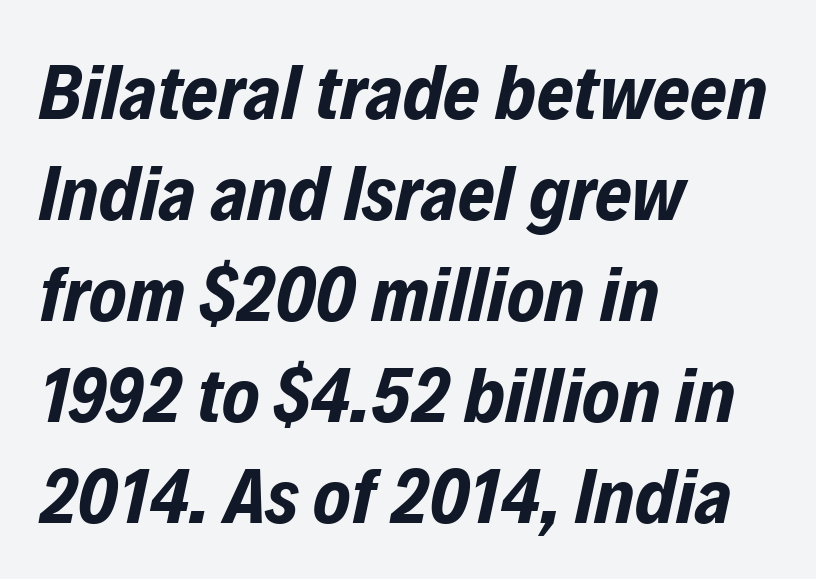
{"italic": "yes", "lean": "right", "slant_degrees": 12, "bold": "yes", "weight": "bold", "width": "condensed", "stroke_contrast": "low", "x_height": "medium", "monospaced": "no", "underline": "no", "align": "left", "line_spacing": "normal", "line_spacing_ratio": 1.28, "letter_spacing": "normal", "letter_spacing_em": 0.0, "glyph_px": 79}
